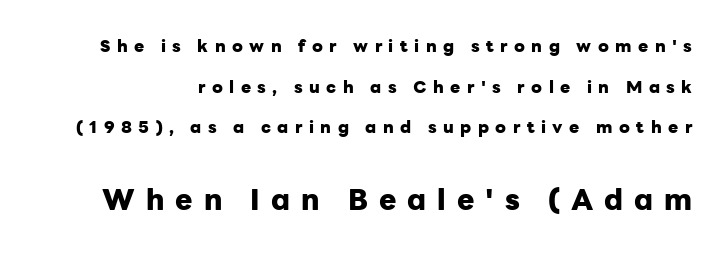
Leading is clearly above the norm, producing a sparse column. Compared with typical body copy, the letter spacing here is much looser. Each letter keeps its own natural width here, so spacing adapts to shape. Top chunk: small. Bottom chunk: large. The passage shown is emphatically bold. The gap between lines stays unmarked.
